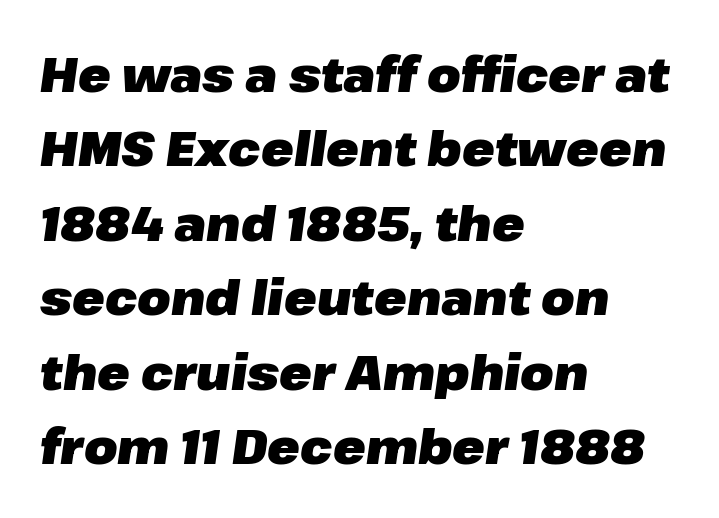
The image shows 48 px heavy type, italic (leaning right); set left-aligned, normal line spacing (1.55x), normal letter spacing, not underlined; low stroke contrast and a medium x-height.
